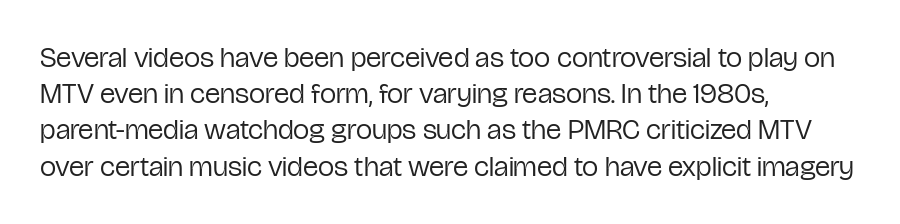
{"serif": "no", "italic": "no", "bold": "no", "weight": "regular", "width": "condensed", "stroke_contrast": "low", "x_height": "medium", "monospaced": "no", "underline": "no", "align": "left", "line_spacing": "normal", "line_spacing_ratio": 1.25, "letter_spacing": "normal", "letter_spacing_em": 0.0, "glyph_px": 29}
